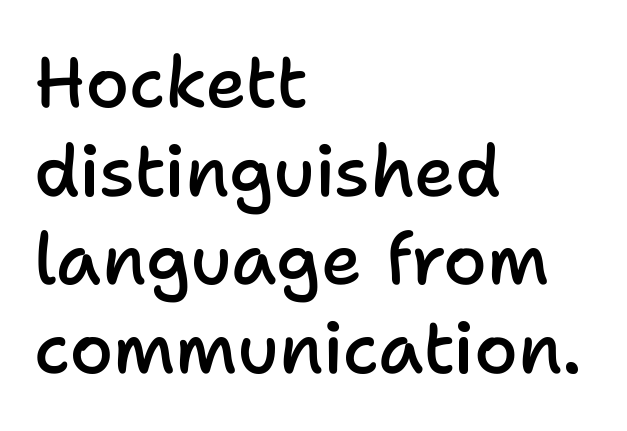
Q: Is the text bold? A: Semi-bold.
Q: Is the text italic (slanted)? A: No, it is upright.
Q: Is the typeface a serif or a sans-serif typeface? A: Sans-serif.
Q: Is the text underlined? A: No.
Q: How is the paragraph aligned? A: Left-aligned.
Q: Is the spacing between letters normal or unusually wide? A: Normal.
Q: Is the spacing between lines tight, normal or loose? A: Normal.
Q: Width (condensed, normal, or wide)? A: Normal.
Q: Stroke contrast? A: Low.
Q: x-height? A: Medium.
Q: Monospaced? A: No.
